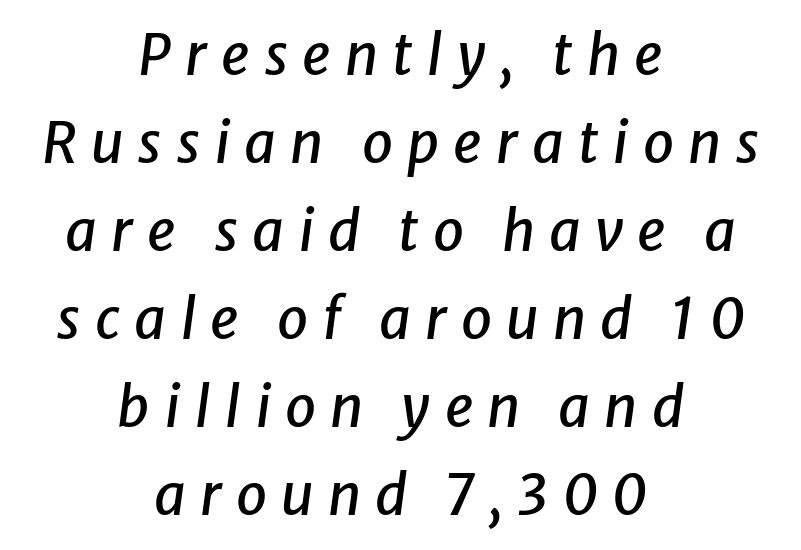
{"italic": "yes", "lean": "right", "slant_degrees": 8, "width": "normal", "stroke_contrast": "low", "x_height": "medium", "monospaced": "no", "underline": "no", "align": "center", "line_spacing": "normal", "line_spacing_ratio": 1.57, "letter_spacing": "wide", "letter_spacing_em": 0.25, "glyph_px": 56}
